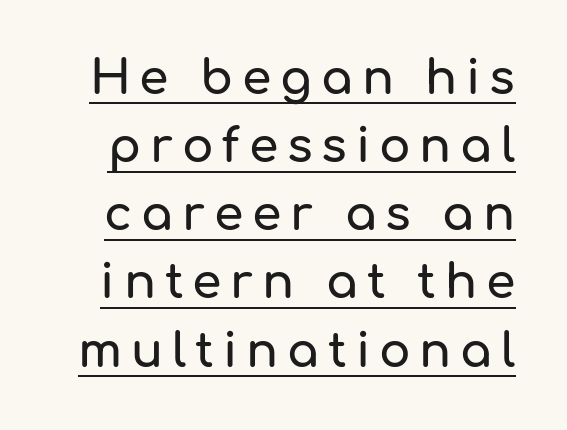
Check the space under the baseline: a stroke is drawn there. If you drew a line through each stem, it would be perfectly vertical. The leading is moderate, giving the passage an even texture. Spacing verdict: proportional, widths tailored to each character. The designer went with a sans here, leaving each stem footless.
